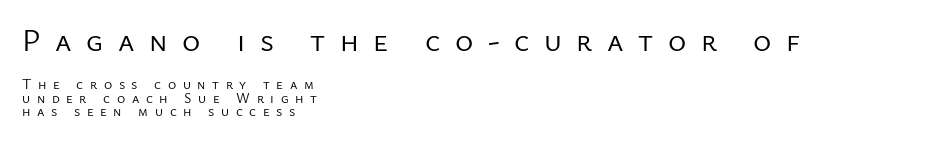
These lines are rendered in a variable-pitch font. Posture: straight, roman, zero tilt. Successive baselines arrive quickly, one right under another. This rendering features lettering with no underline. The characters are drawn with everyday or finer stroke widths. Is this a sans? Yes — the strokes have no serifs.
